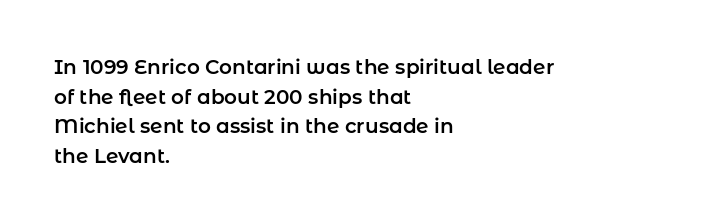
The image shows 20 px text type, upright; set left-aligned, normal line spacing (1.48x), normal letter spacing, not underlined.
